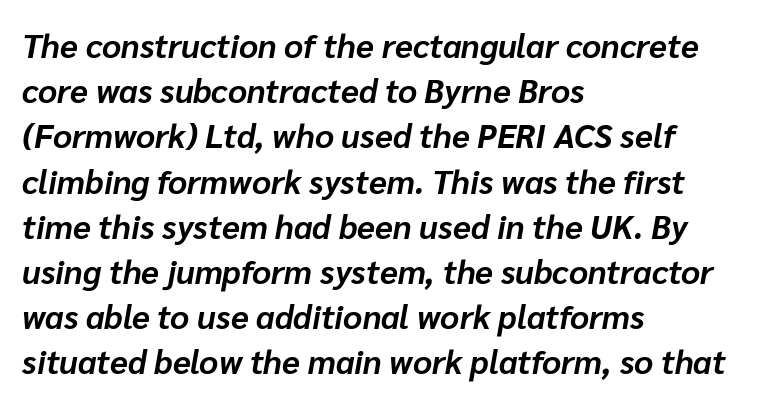
{"italic": "yes", "lean": "right", "slant_degrees": 10, "bold": "yes", "weight": "bold", "width": "normal", "stroke_contrast": "low", "x_height": "medium", "monospaced": "no", "underline": "no", "align": "left", "line_spacing": "normal", "line_spacing_ratio": 1.37, "letter_spacing": "normal", "letter_spacing_em": 0.0, "glyph_px": 33}
